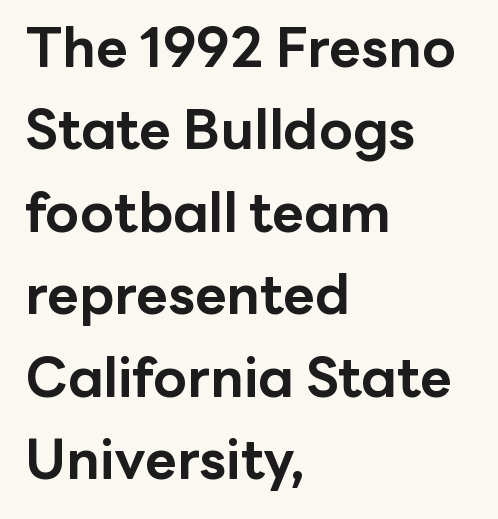
{"serif": "no", "italic": "no", "bold": "yes", "weight": "bold", "width": "normal", "stroke_contrast": "low", "x_height": "medium", "monospaced": "no", "underline": "no", "align": "left", "line_spacing": "normal", "line_spacing_ratio": 1.5, "letter_spacing": "normal", "letter_spacing_em": 0.0, "glyph_px": 55}
